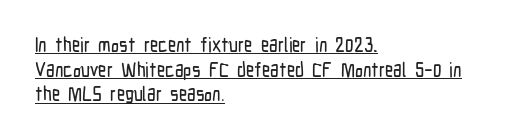
The image shows 20 px text type, upright; set left-aligned, line spacing 1.23x, normal letter spacing, underlined.
